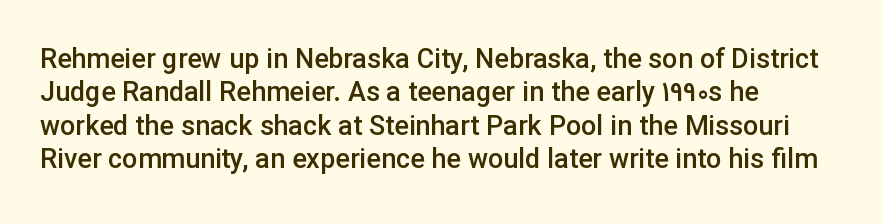
Q: Is the text bold? A: Semi-bold.
Q: Is the text italic (slanted)? A: No, it is upright.
Q: Is the text underlined? A: No.
Q: How is the paragraph aligned? A: Left-aligned.
Q: Is the spacing between letters normal or unusually wide? A: Normal.
